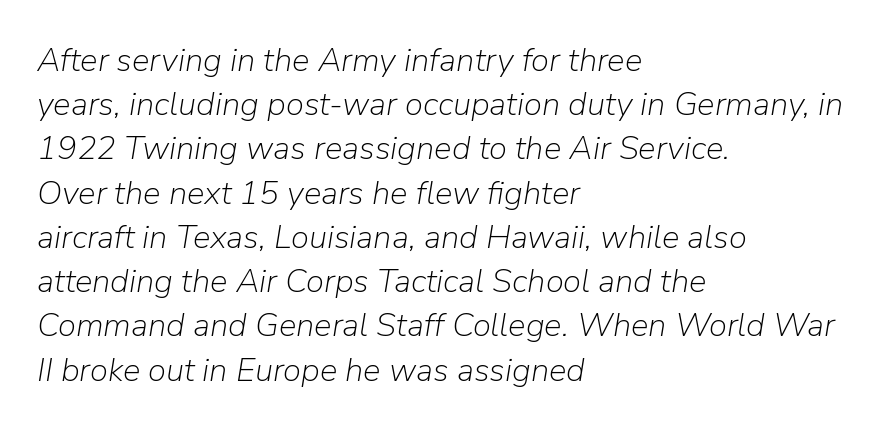
{"italic": "yes", "lean": "right", "slant_degrees": 9, "bold": "no", "weight": "light", "width": "normal", "stroke_contrast": "low", "x_height": "medium", "monospaced": "no", "underline": "no", "align": "left", "line_spacing": "normal", "line_spacing_ratio": 1.34, "letter_spacing": "normal", "letter_spacing_em": 0.0, "glyph_px": 33}
